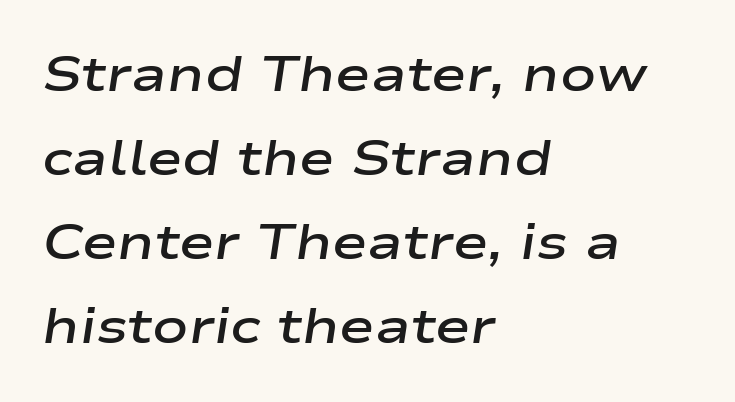
Q: Is the text bold? A: Semi-bold.
Q: Is the text italic (slanted)? A: Yes, it leans right by about 9 degrees.
Q: Is the text underlined? A: No.
Q: How is the paragraph aligned? A: Left-aligned.
Q: Is the spacing between letters normal or unusually wide? A: Normal.
Q: Width (condensed, normal, or wide)? A: Wide.
Q: Stroke contrast? A: Low.
Q: x-height? A: Medium.
Q: Monospaced? A: No.
